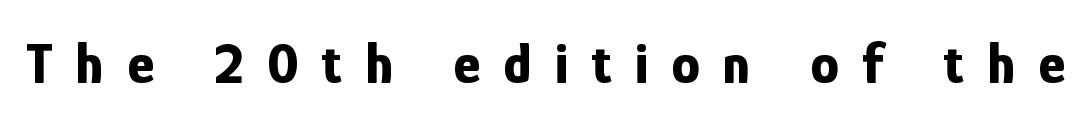
{"serif": "no", "italic": "no", "bold": "yes", "weight": "bold", "width": "condensed", "stroke_contrast": "low", "x_height": "medium", "monospaced": "no", "underline": "no", "letter_spacing": "wide", "letter_spacing_em": 0.4, "glyph_px": 58}
